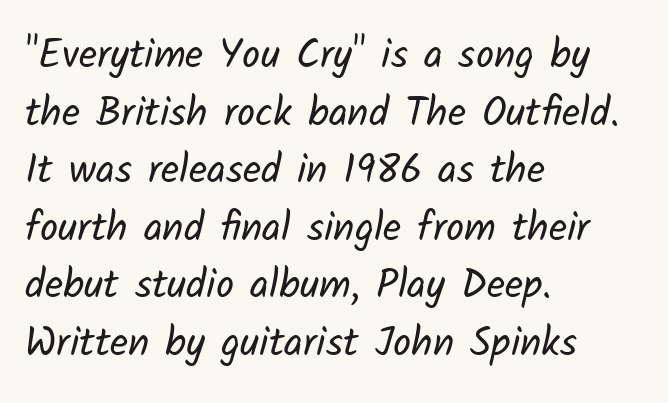
The image shows 40 px regular-weight sans-serif type; set left-aligned, normal line spacing (1.44x), normal letter spacing, not underlined; low stroke contrast and a medium x-height.
